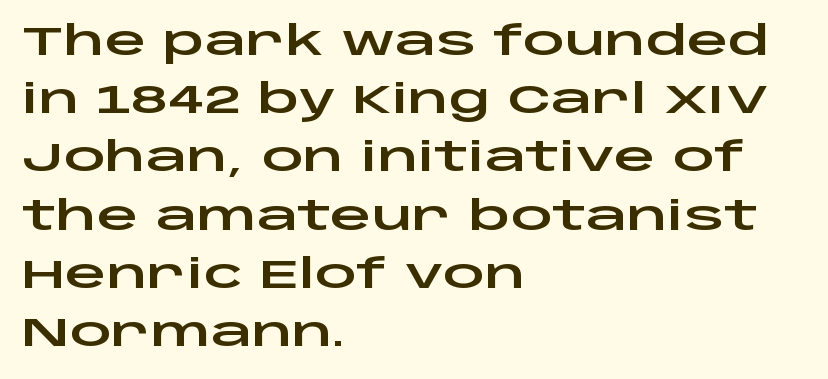
The rendering uses a moderate line-height, typical for paragraphs. Think of a printed novel: that variable character pitch is what you see here. The letters stand upright; this is a roman face. Nothing sits at the stroke ends, so this counts as sans-serif. The passage is arranged the way most books set body copy — flush left. Check under the words: just untouched page.
